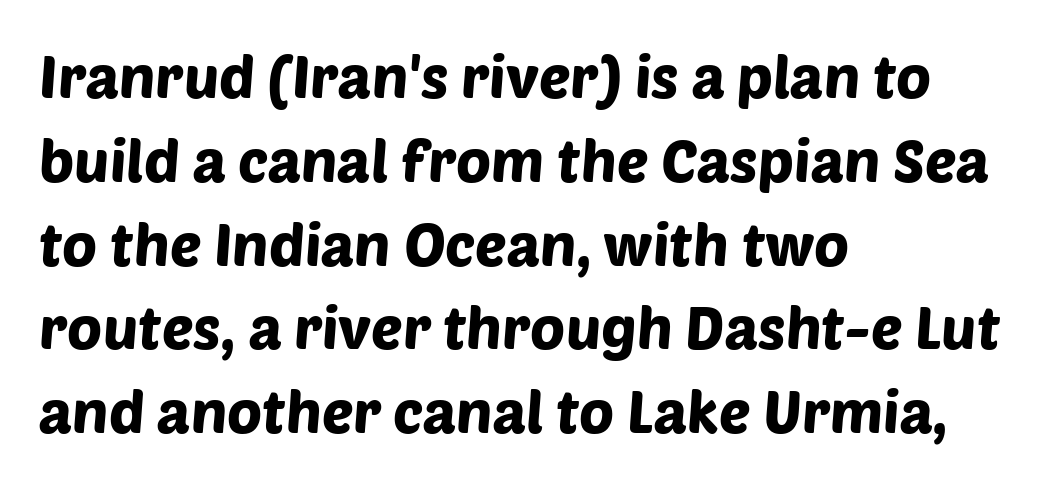
Q: Is the typeface a serif or a sans-serif typeface? A: Sans-serif.
Q: Is the text underlined? A: No.
Q: How is the paragraph aligned? A: Left-aligned.
Q: Is the spacing between letters normal or unusually wide? A: Normal.
Q: Is the spacing between lines tight, normal or loose? A: Normal.
Q: Width (condensed, normal, or wide)? A: Normal.
Q: Stroke contrast? A: Low.
Q: x-height? A: Large.
Q: Monospaced? A: No.
